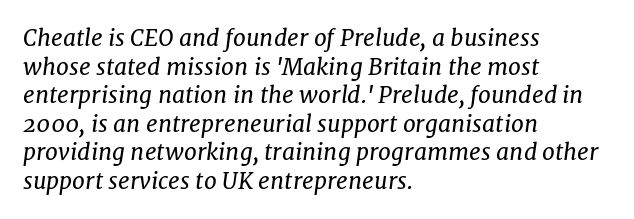
Q: Is the text bold? A: No.
Q: Is the text italic (slanted)? A: Yes, it leans right by about 7 degrees.
Q: Is the text underlined? A: No.
Q: How is the paragraph aligned? A: Left-aligned.
Q: Is the spacing between letters normal or unusually wide? A: Normal.
